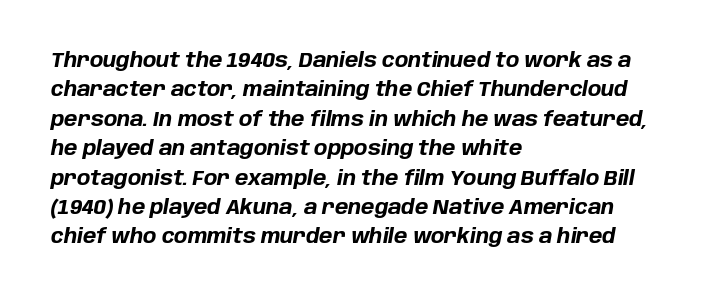
The image shows 20 px bold type, italic (leaning right); set left-aligned, normal line spacing (1.47x), normal letter spacing, not underlined.
